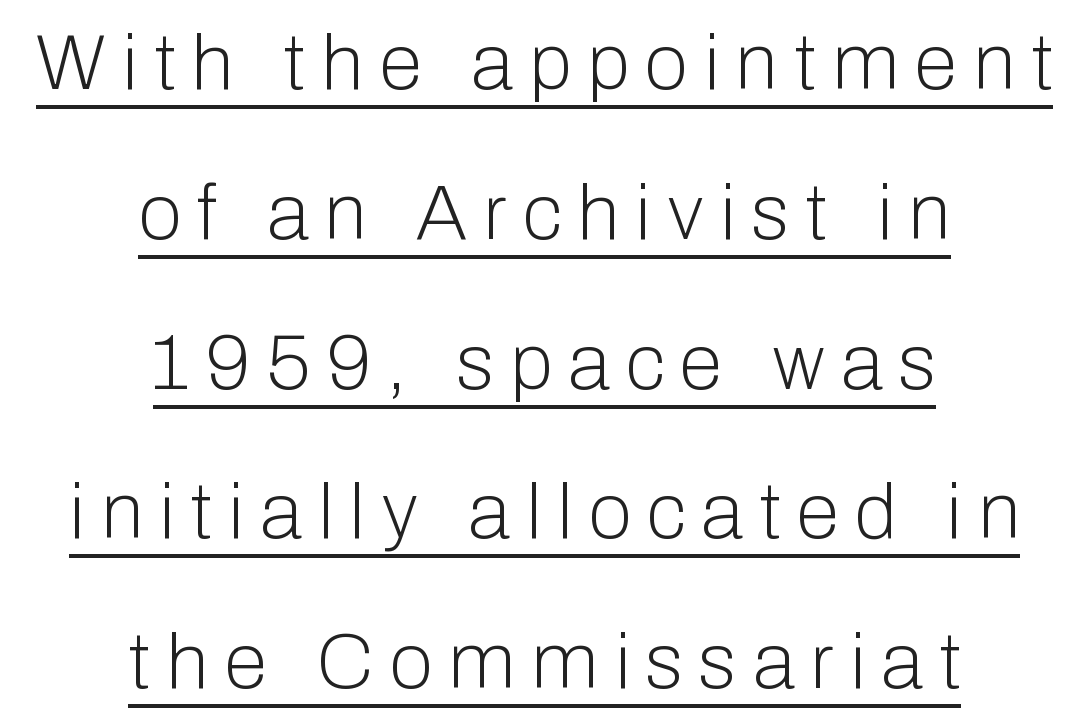
Line spacing here is loose. This is the regular roman posture of the typeface. The typeface chosen for these lines omits serifs. No heavy texture on the line: the type isn't bold. Spacing between characters has been opened up far beyond the box default.
